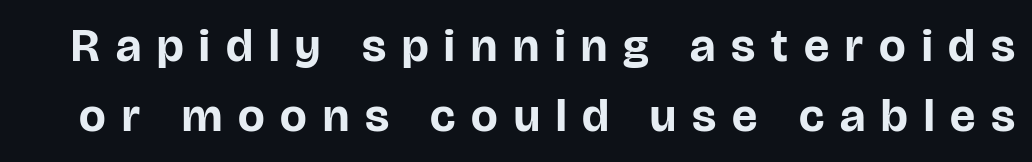
The image shows 47 px bold sans-serif type, upright; set normal line spacing (1.49x), unusually wide letter spacing (+0.34 em), not underlined; low stroke contrast and a large x-height.
